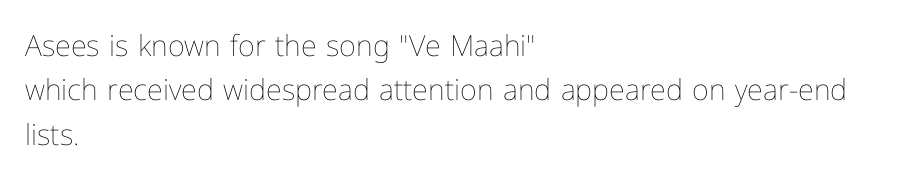
Q: Is the text bold? A: No.
Q: Is the text italic (slanted)? A: No, it is upright.
Q: Is the text underlined? A: No.
Q: How is the paragraph aligned? A: Left-aligned.
Q: Is the spacing between letters normal or unusually wide? A: Normal.
Q: Is the spacing between lines tight, normal or loose? A: Normal.
Q: Width (condensed, normal, or wide)? A: Normal.
Q: Stroke contrast? A: Low.
Q: x-height? A: Medium.
Q: Monospaced? A: No.
